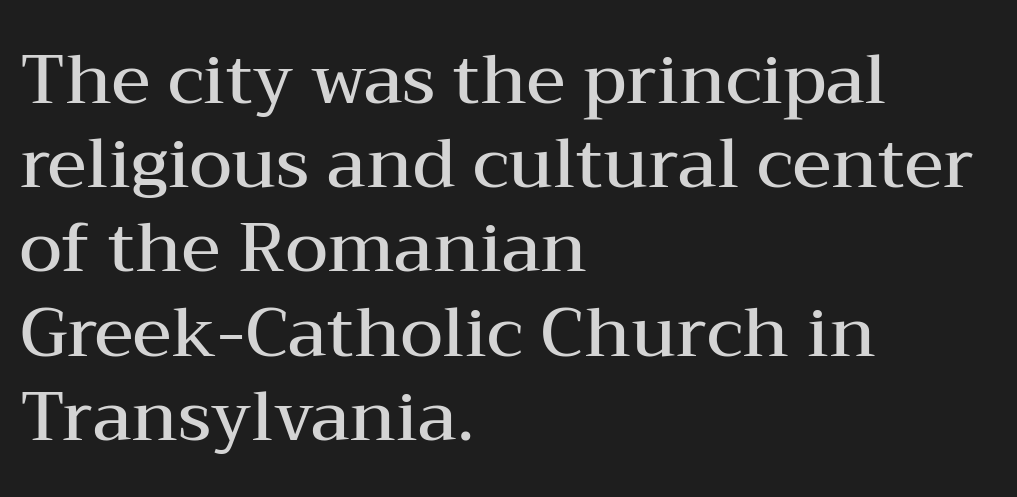
{"serif": "yes", "italic": "no", "bold": "semi", "weight": "semibold", "width": "wide", "stroke_contrast": "medium", "x_height": "medium", "monospaced": "no", "underline": "no", "align": "left", "line_spacing_ratio": 1.22, "letter_spacing": "normal", "letter_spacing_em": 0.0, "glyph_px": 69}
